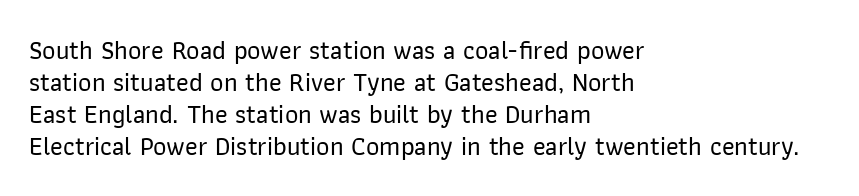
Standard letterfit; no display-style spreading of the glyphs. The string is rendered with underlining switched off. Compared with a centered layout, this one pins lines to the left instead. Vertical strokes here are truly vertical.
